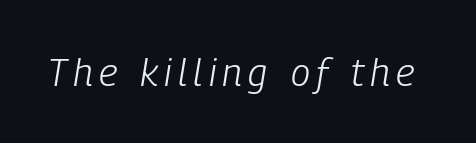
The image shows 39 px light, condensed type, italic (leaning right); set not underlined; low stroke contrast and a medium x-height.
